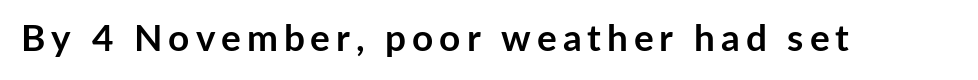
Descender tails drop into unmarked territory. The typography opts for an upright posture over an oblique one. Each letter keeps its own natural width here, so spacing adapts to shape. The face used here has the dense, thick strokes of a bold. You can tell from the bare stems that sans-serif type was used.
